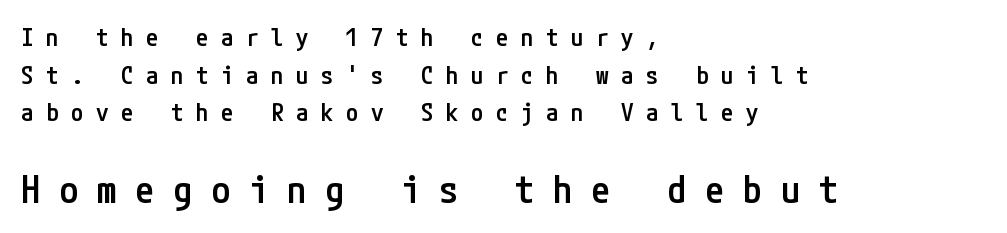
Q: Is the text bold? A: Semi-bold.
Q: Is the text italic (slanted)? A: No, it is upright.
Q: Is the typeface a serif or a sans-serif typeface? A: Sans-serif.
Q: Is the text underlined? A: No.
Q: How is the paragraph aligned? A: Left-aligned.
Q: Is the spacing between letters normal or unusually wide? A: Unusually wide.
Q: Is the spacing between lines tight, normal or loose? A: Normal.
Q: Which block of text is set in a larger size, the first (top) or the second (bottom)? A: The second (bottom) one.
Q: Width (condensed, normal, or wide)? A: Condensed.
Q: Stroke contrast? A: Low.
Q: x-height? A: Medium.
